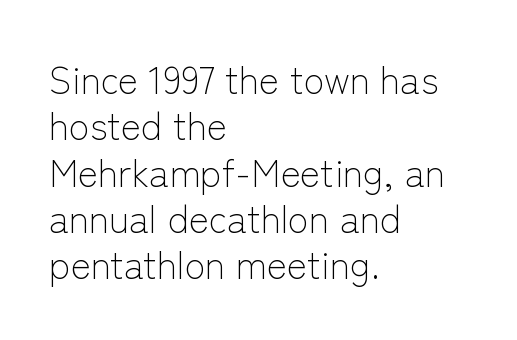
{"serif": "no", "italic": "no", "bold": "no", "weight": "light", "width": "normal", "stroke_contrast": "low", "x_height": "medium", "monospaced": "no", "underline": "no", "align": "left", "line_spacing_ratio": 1.22, "letter_spacing": "normal", "letter_spacing_em": 0.0, "glyph_px": 38}
